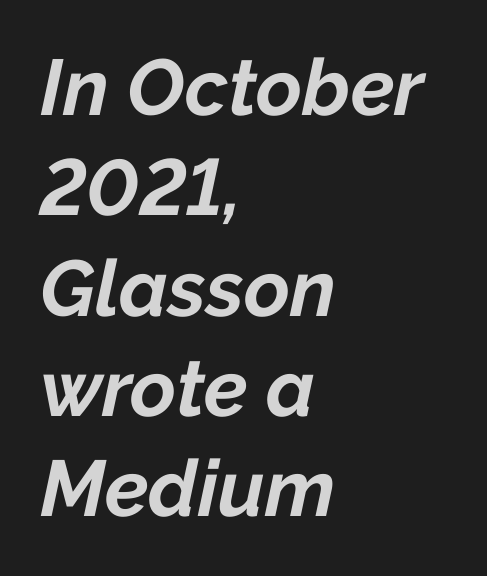
Q: Is the text bold? A: Yes.
Q: Is the text italic (slanted)? A: Yes, it leans right by about 12 degrees.
Q: Is the text underlined? A: No.
Q: How is the paragraph aligned? A: Left-aligned.
Q: Is the spacing between letters normal or unusually wide? A: Normal.
Q: Is the spacing between lines tight, normal or loose? A: Normal.
Q: Width (condensed, normal, or wide)? A: Normal.
Q: Stroke contrast? A: Low.
Q: x-height? A: Medium.
Q: Monospaced? A: No.
